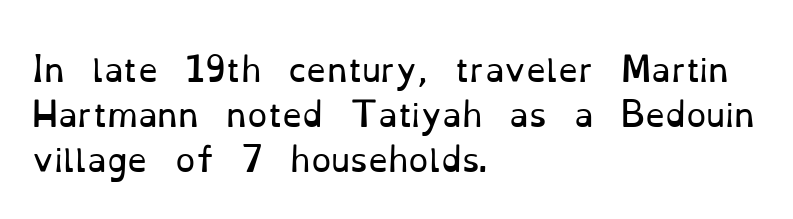
Q: Is the text bold? A: No.
Q: Is the text italic (slanted)? A: No, it is upright.
Q: Is the typeface a serif or a sans-serif typeface? A: Serif.
Q: Is the text underlined? A: No.
Q: How is the paragraph aligned? A: Left-aligned.
Q: Is the spacing between letters normal or unusually wide? A: Normal.
Q: Is the spacing between lines tight, normal or loose? A: Normal.
Q: Width (condensed, normal, or wide)? A: Normal.
Q: Stroke contrast? A: Low.
Q: x-height? A: Small.
Q: Monospaced? A: No.
